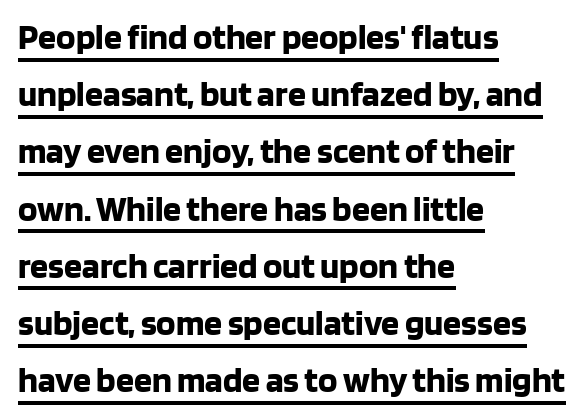
Q: Is the text bold? A: Yes.
Q: Is the text italic (slanted)? A: No, it is upright.
Q: Is the typeface a serif or a sans-serif typeface? A: Sans-serif.
Q: Is the text underlined? A: Yes.
Q: How is the paragraph aligned? A: Left-aligned.
Q: Is the spacing between letters normal or unusually wide? A: Normal.
Q: Is the spacing between lines tight, normal or loose? A: Normal.
Q: Width (condensed, normal, or wide)? A: Normal.
Q: Stroke contrast? A: Low.
Q: x-height? A: Large.
Q: Monospaced? A: No.
